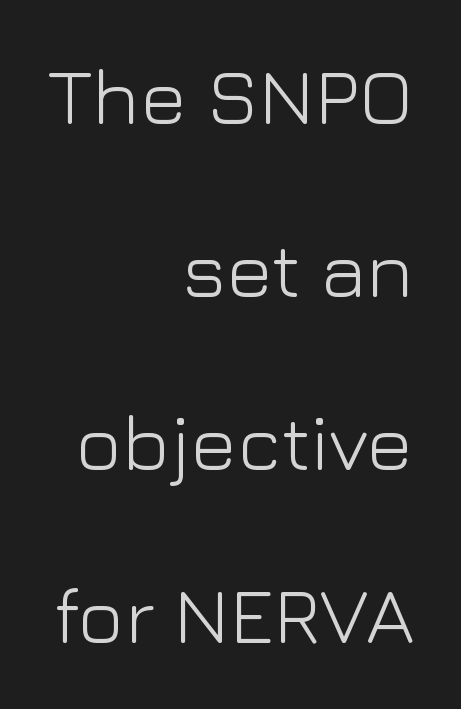
{"serif": "no", "italic": "no", "bold": "no", "weight": "light", "width": "normal", "stroke_contrast": "low", "x_height": "medium", "monospaced": "no", "underline": "no", "align": "right", "line_spacing": "loose", "line_spacing_ratio": 2.19, "letter_spacing": "normal", "letter_spacing_em": 0.0, "glyph_px": 79}
